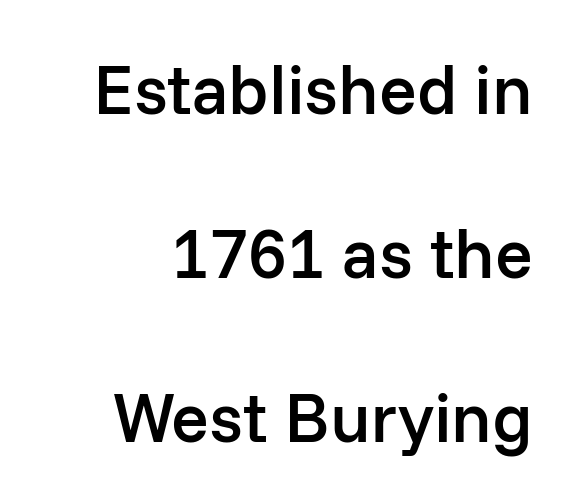
The image shows 70 px semibold sans-serif type, upright; set loose line spacing (2.34x), normal letter spacing, not underlined; low stroke contrast and a medium x-height.
